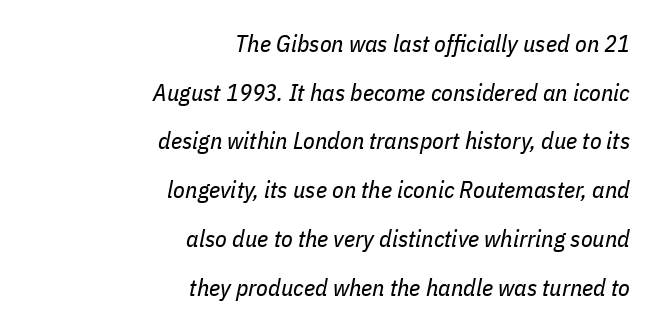
The image shows 24 px text type, italic (leaning right); set right-aligned, loose line spacing (2.03x), normal letter spacing, not underlined.
